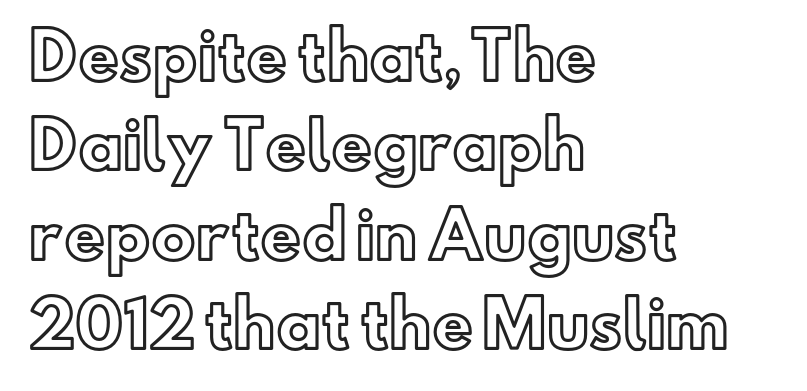
The image shows 63 px text type, upright; set left-aligned, normal line spacing (1.42x), normal letter spacing, not underlined; a small x-height.
